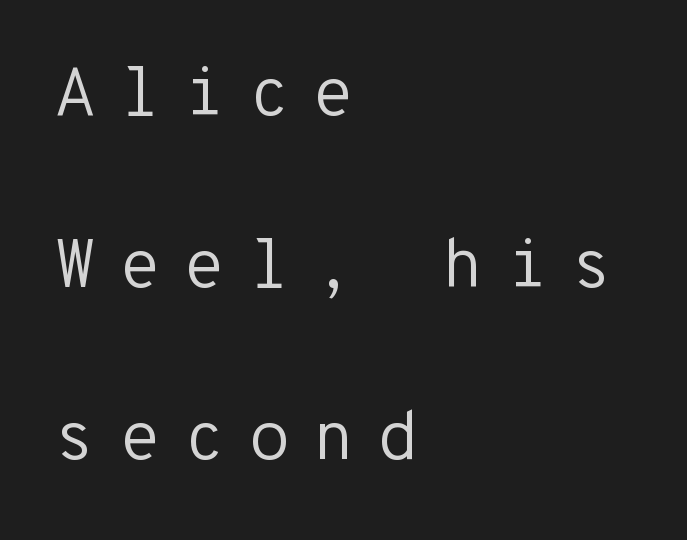
Q: Is the text bold? A: No.
Q: Is the text italic (slanted)? A: No, it is upright.
Q: Is the typeface a serif or a sans-serif typeface? A: Sans-serif.
Q: Is the text underlined? A: No.
Q: How is the paragraph aligned? A: Left-aligned.
Q: Is the spacing between letters normal or unusually wide? A: Unusually wide.
Q: Is the spacing between lines tight, normal or loose? A: Loose.
Q: Width (condensed, normal, or wide)? A: Normal.
Q: Stroke contrast? A: Low.
Q: x-height? A: Medium.
Q: Monospaced? A: Yes.
